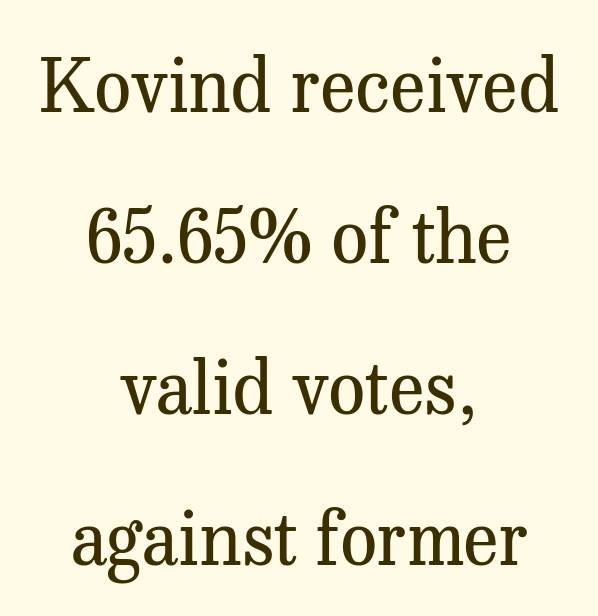
The image shows 74 px regular-weight serif type, upright; set centered, loose line spacing (2.04x), normal letter spacing, not underlined; medium stroke contrast and a medium x-height.
